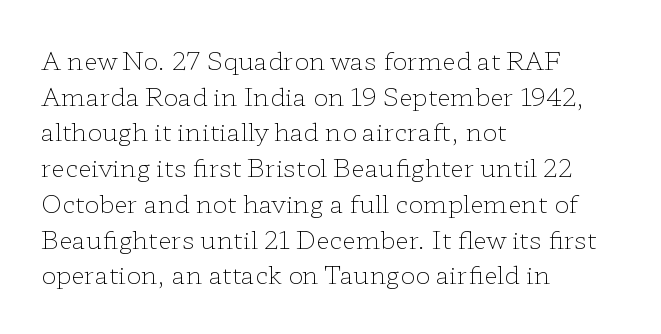
{"italic": "no", "bold": "no", "underline": "no", "align": "left", "line_spacing": "normal", "line_spacing_ratio": 1.43, "letter_spacing": "normal", "letter_spacing_em": 0.0, "glyph_px": 25}
